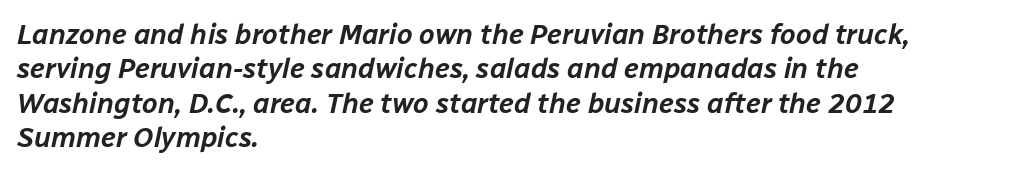
Each letter keeps its own natural width here, so spacing adapts to shape. Has an underline been added? It has not. Italic? Definitely — the glyphs are oblique. This rendering uses left alignment, leaving the right contour irregular.
